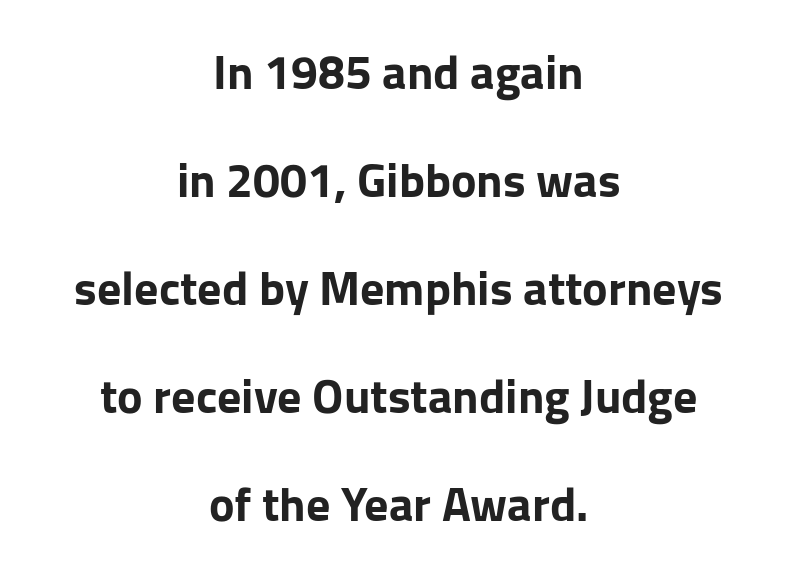
Descenders are the only things crossing below the line. It's the straight-up-and-down kind of type. Reading down the column, the eye jumps a long way to each next line. Weight check: bold — yes, fully. Where is the straight margin? There isn't one; the lines are centered.
